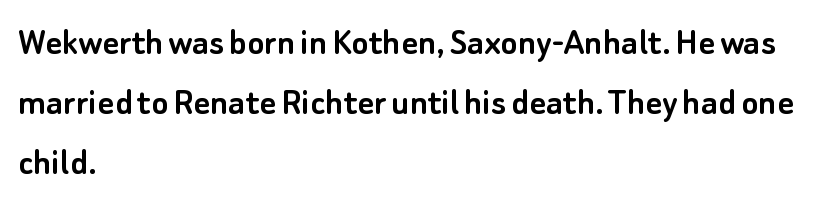
The glyphs in this specimen are sans serif. If you measured baseline to baseline, you'd find a middling distance. Note the varied advance widths — an 'i' is clearly narrower than an 'm'. Posture: vertical.
